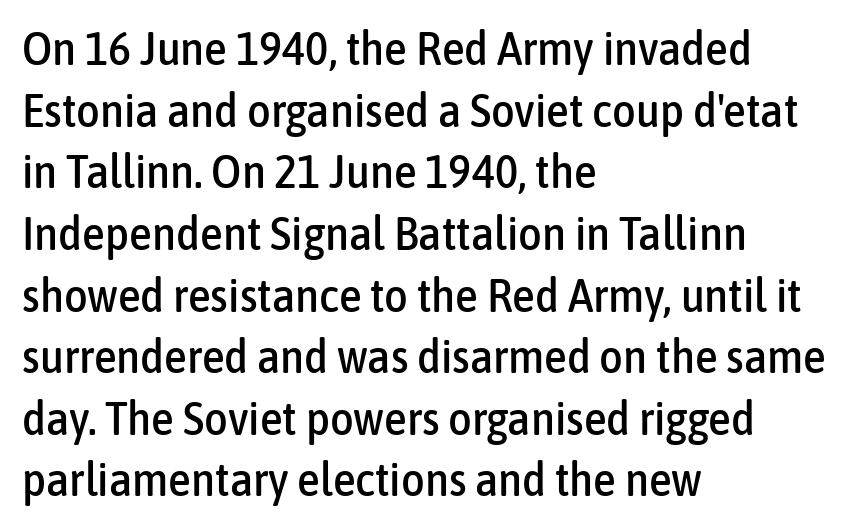
{"serif": "no", "italic": "no", "width": "condensed", "stroke_contrast": "low", "x_height": "medium", "monospaced": "no", "underline": "no", "align": "left", "line_spacing": "normal", "line_spacing_ratio": 1.34, "letter_spacing": "normal", "letter_spacing_em": 0.0, "glyph_px": 46}
